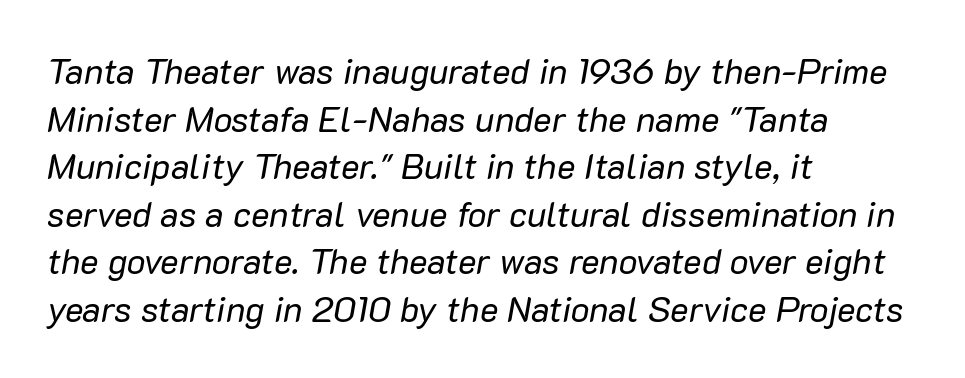
{"italic": "yes", "lean": "right", "slant_degrees": 10, "bold": "no", "weight": "regular", "width": "normal", "stroke_contrast": "low", "x_height": "medium", "monospaced": "no", "underline": "no", "align": "left", "line_spacing": "normal", "line_spacing_ratio": 1.36, "letter_spacing": "normal", "letter_spacing_em": 0.0, "glyph_px": 35}
